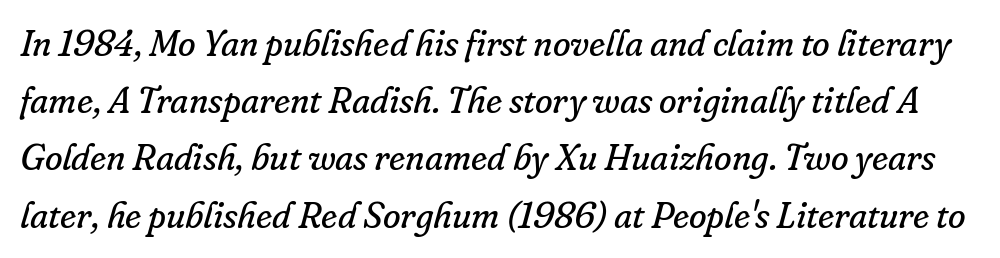
The image shows 36 px regular-weight serif type, italic (leaning right); set normal line spacing (1.59x), normal letter spacing, not underlined; low stroke contrast and a small x-height.
